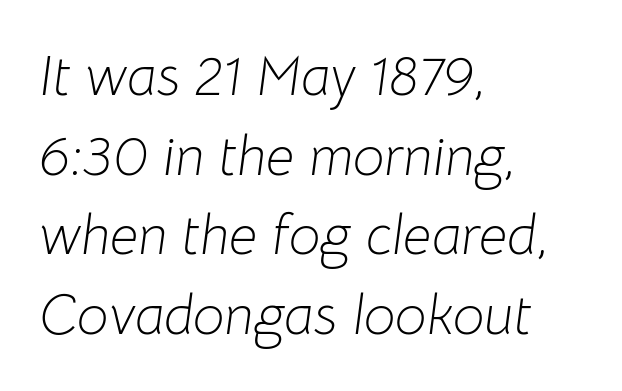
Q: Is the text bold? A: No.
Q: Is the text italic (slanted)? A: Yes, it leans right by about 8 degrees.
Q: Is the text underlined? A: No.
Q: How is the paragraph aligned? A: Left-aligned.
Q: Is the spacing between letters normal or unusually wide? A: Normal.
Q: Is the spacing between lines tight, normal or loose? A: Normal.
Q: Width (condensed, normal, or wide)? A: Normal.
Q: Stroke contrast? A: Low.
Q: x-height? A: Medium.
Q: Monospaced? A: No.
